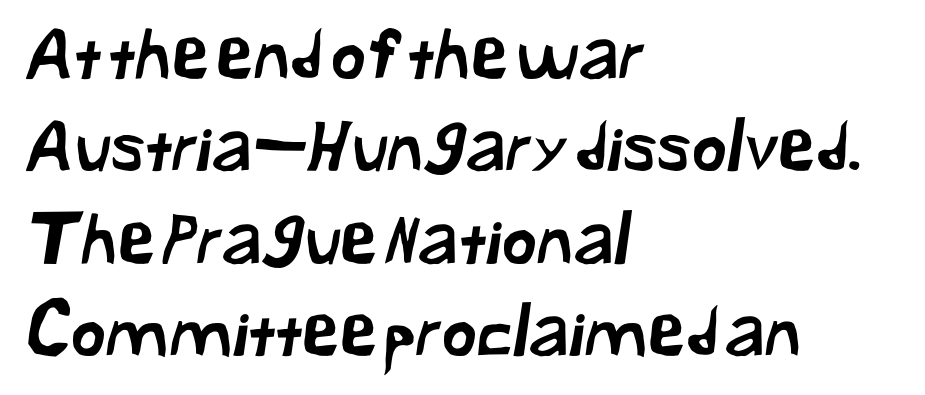
The passage is arranged the way most books set body copy — flush left. This rendering features lettering with no underline. The line-height multiplier appears to be the usual default. Look at the bottom of the vertical strokes: they stop flat, with no serifs.
